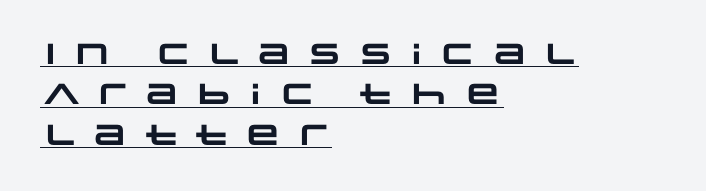
Observe the wide spacing: letters keep a clear distance from each other. Looks like regular typesetting: each glyph gets only the width it needs. A normal amount of white space separates one row of letters from the next. Plenty of ink on the page — the face is bold. The font family rendered here belongs to the sans-serif group.
